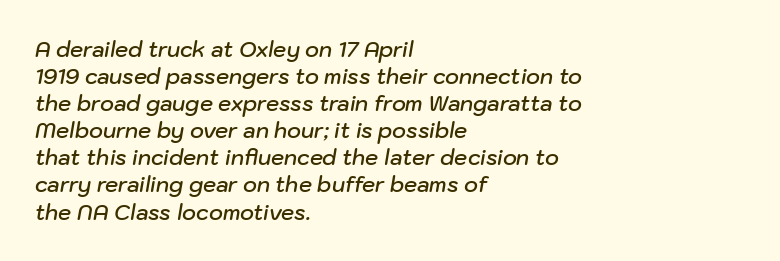
The image shows 21 px text type, italic (leaning right); set left-aligned, normal line spacing (1.29x), normal letter spacing, not underlined.
